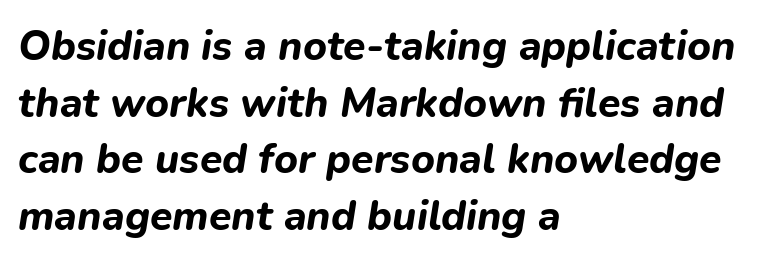
The image shows 41 px bold type, italic (leaning right); set left-aligned, normal line spacing (1.38x), normal letter spacing, not underlined; low stroke contrast and a medium x-height.
